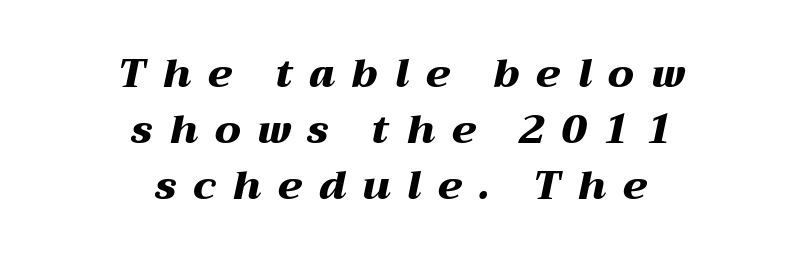
Designer's note — italics engaged. The text block is weighted toward neither margin, spreading evenly from the middle. The rendering uses natural spacing where letterforms have individual widths. You'd pick this weight for a headline — it's a proper bold. This block has exactly the height ordinary leading produces.
